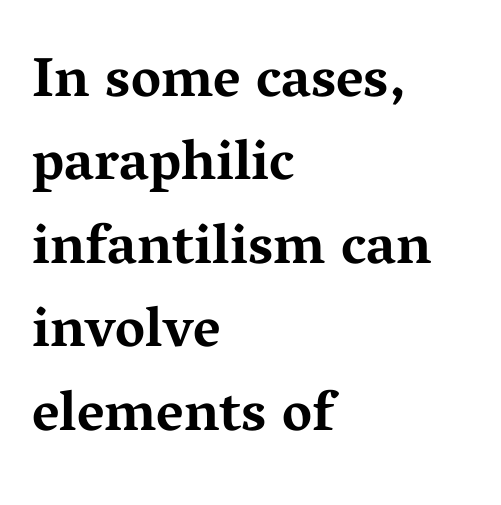
The image shows 56 px bold, wide serif type, upright; set left-aligned, normal line spacing (1.49x), normal letter spacing, not underlined; medium stroke contrast and a medium x-height.
